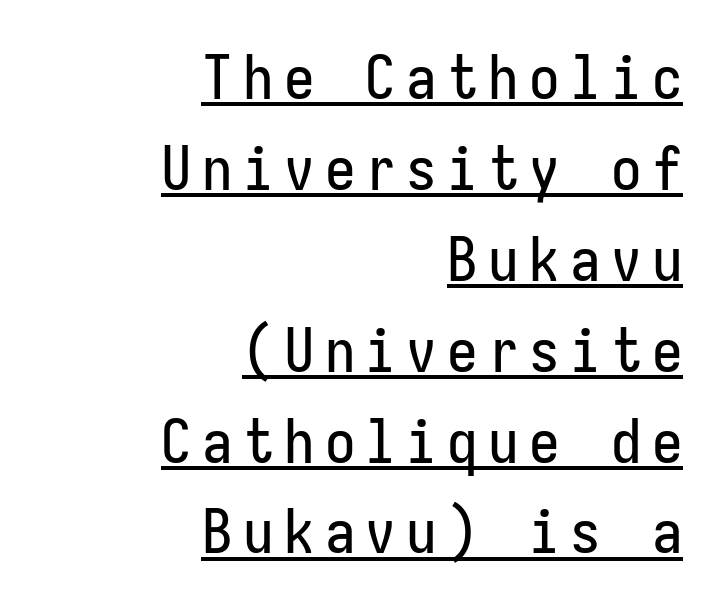
Q: Is the text italic (slanted)? A: No, it is upright.
Q: Is the typeface a serif or a sans-serif typeface? A: Sans-serif.
Q: Is the text underlined? A: Yes.
Q: How is the paragraph aligned? A: Right-aligned.
Q: Is the spacing between lines tight, normal or loose? A: Normal.
Q: Width (condensed, normal, or wide)? A: Condensed.
Q: Stroke contrast? A: Low.
Q: x-height? A: Medium.
